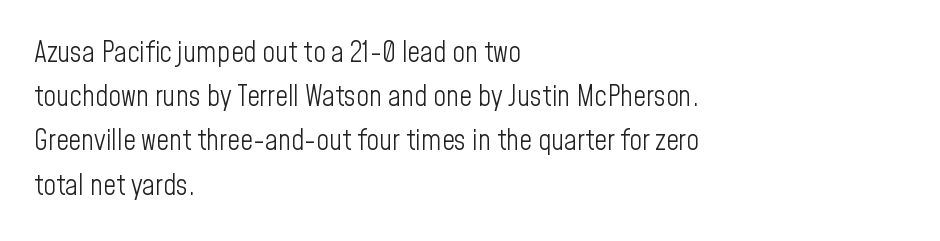
Q: Is the text bold? A: No.
Q: Is the text italic (slanted)? A: No, it is upright.
Q: Is the typeface a serif or a sans-serif typeface? A: Sans-serif.
Q: Is the text underlined? A: No.
Q: How is the paragraph aligned? A: Left-aligned.
Q: Is the spacing between letters normal or unusually wide? A: Normal.
Q: Is the spacing between lines tight, normal or loose? A: Normal.
Q: Width (condensed, normal, or wide)? A: Condensed.
Q: Stroke contrast? A: Low.
Q: x-height? A: Medium.
Q: Monospaced? A: No.
